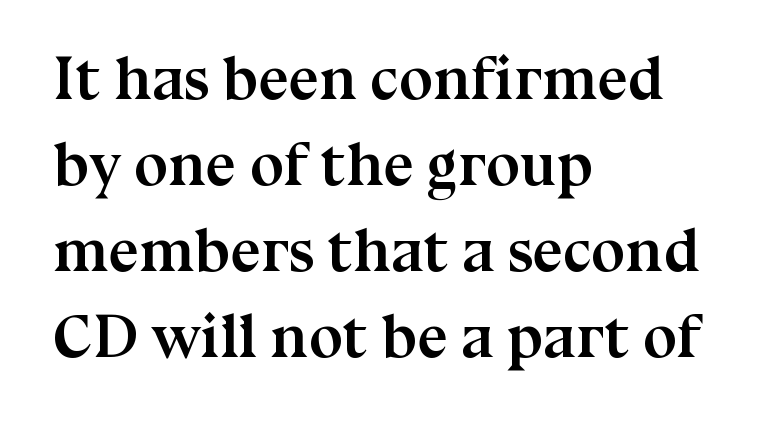
Q: Is the text bold? A: Yes.
Q: Is the text italic (slanted)? A: No, it is upright.
Q: Is the typeface a serif or a sans-serif typeface? A: Serif.
Q: Is the text underlined? A: No.
Q: How is the paragraph aligned? A: Left-aligned.
Q: Is the spacing between letters normal or unusually wide? A: Normal.
Q: Is the spacing between lines tight, normal or loose? A: Normal.
Q: Width (condensed, normal, or wide)? A: Normal.
Q: Stroke contrast? A: Medium.
Q: x-height? A: Medium.
Q: Monospaced? A: No.
